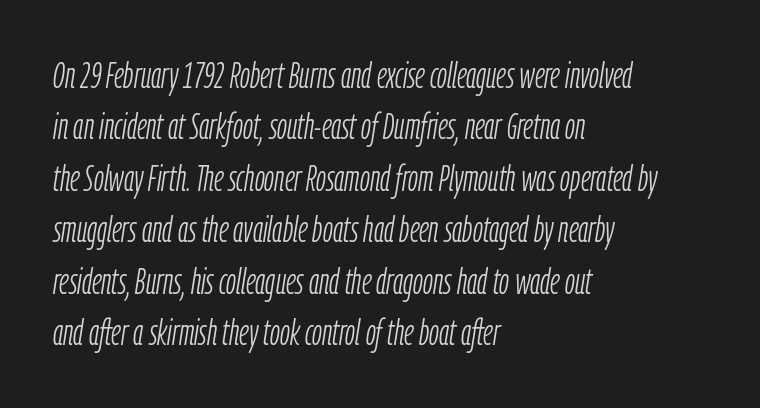
Q: Is the text bold? A: No.
Q: Is the text italic (slanted)? A: Yes, it leans right by about 9 degrees.
Q: Is the text underlined? A: No.
Q: How is the paragraph aligned? A: Left-aligned.
Q: Is the spacing between letters normal or unusually wide? A: Normal.
Q: Is the spacing between lines tight, normal or loose? A: Normal.
Q: Width (condensed, normal, or wide)? A: Condensed.
Q: Stroke contrast? A: Low.
Q: x-height? A: Medium.
Q: Monospaced? A: No.
